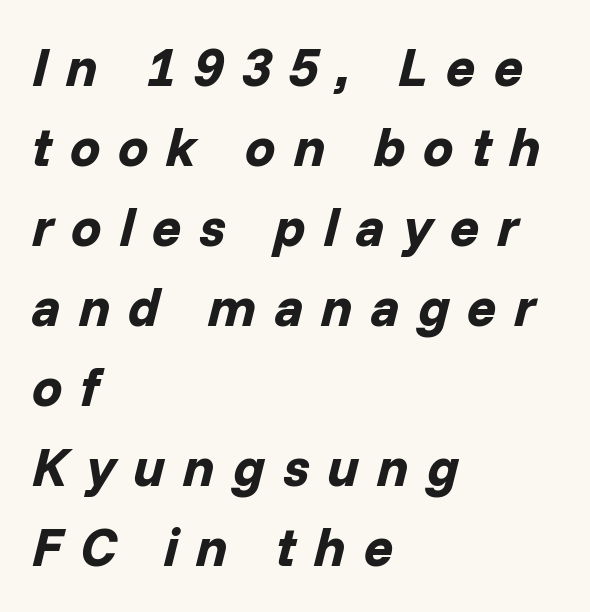
The image shows 54 px bold type, italic (leaning right); set left-aligned, normal line spacing (1.48x), unusually wide letter spacing (+0.33 em), not underlined; low stroke contrast and a medium x-height.
